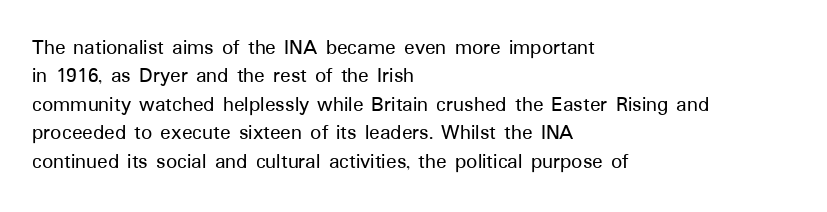
Does extra space separate the letters? No, they use regular spacing. Rows of type keep a routine distance in the vertical direction. Descender tails drop into unmarked territory. No italicization has been applied; the sample stays upright.
